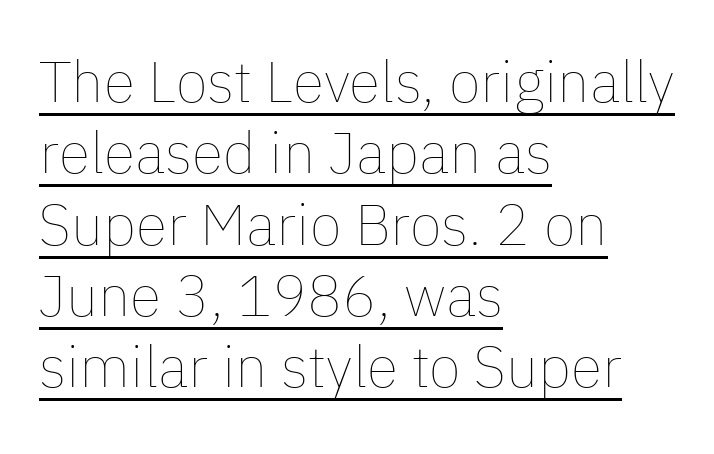
{"italic": "no", "bold": "no", "weight": "thin", "width": "normal", "stroke_contrast": "low", "x_height": "medium", "monospaced": "no", "underline": "yes", "align": "left", "line_spacing_ratio": 1.23, "letter_spacing": "normal", "letter_spacing_em": 0.0, "glyph_px": 58}
